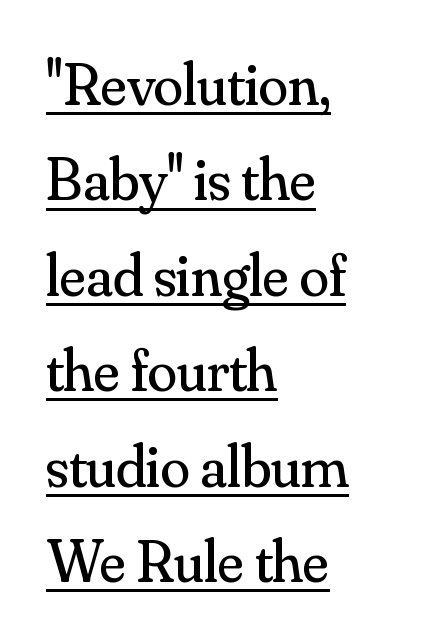
Q: Is the text bold? A: No.
Q: Is the text italic (slanted)? A: No, it is upright.
Q: Is the typeface a serif or a sans-serif typeface? A: Serif.
Q: Is the text underlined? A: Yes.
Q: How is the paragraph aligned? A: Left-aligned.
Q: Is the spacing between letters normal or unusually wide? A: Normal.
Q: Is the spacing between lines tight, normal or loose? A: Normal.
Q: Width (condensed, normal, or wide)? A: Normal.
Q: Stroke contrast? A: Medium.
Q: x-height? A: Small.
Q: Monospaced? A: No.
